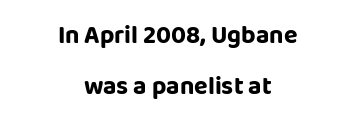
The image shows 25 px text type, upright; set centered, loose line spacing (2.03x), normal letter spacing, not underlined.
